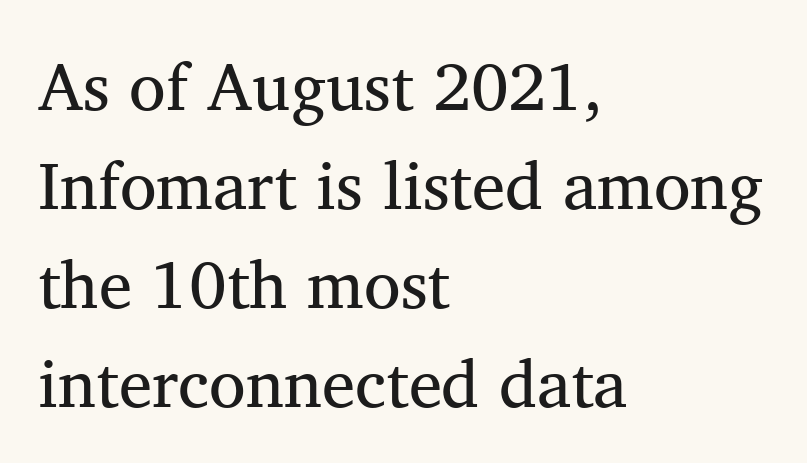
The image shows 67 px regular-weight serif type, upright; set left-aligned, normal line spacing (1.48x), normal letter spacing, not underlined; medium stroke contrast and a medium x-height.
